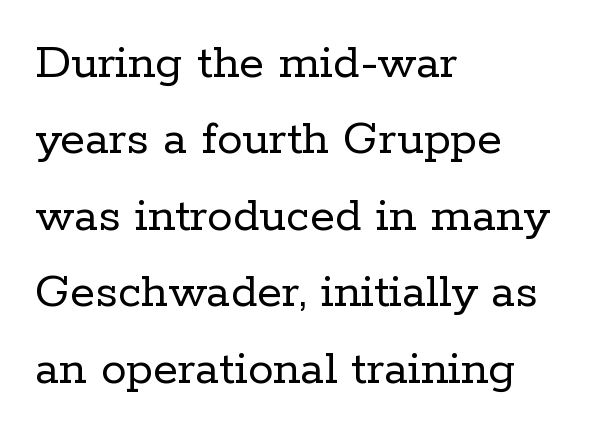
Q: Is the text bold? A: No.
Q: Is the text italic (slanted)? A: No, it is upright.
Q: Is the typeface a serif or a sans-serif typeface? A: Serif.
Q: Is the text underlined? A: No.
Q: How is the paragraph aligned? A: Left-aligned.
Q: Is the spacing between letters normal or unusually wide? A: Normal.
Q: Is the spacing between lines tight, normal or loose? A: Normal.
Q: Width (condensed, normal, or wide)? A: Normal.
Q: Stroke contrast? A: Low.
Q: x-height? A: Medium.
Q: Monospaced? A: No.
